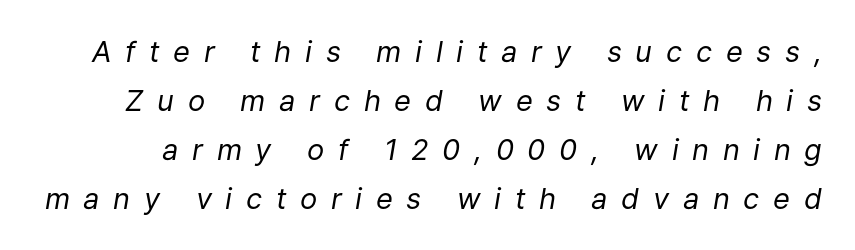
The image shows 29 px regular-weight type, italic (leaning right); set normal line spacing (1.69x), unusually wide letter spacing (+0.47 em), not underlined; low stroke contrast and a medium x-height.
